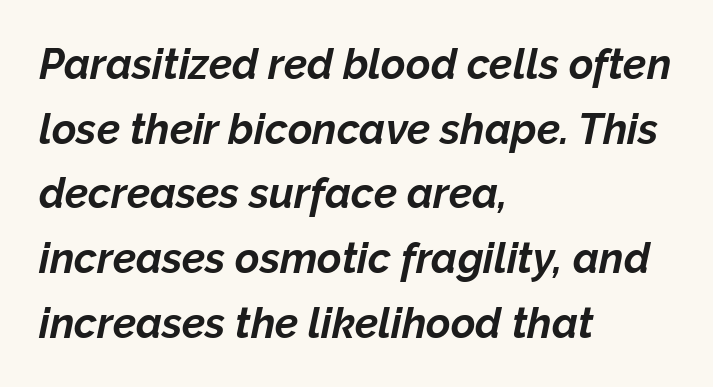
Q: Is the text bold? A: Yes.
Q: Is the text italic (slanted)? A: Yes, it leans right by about 12 degrees.
Q: Is the text underlined? A: No.
Q: How is the paragraph aligned? A: Left-aligned.
Q: Is the spacing between letters normal or unusually wide? A: Normal.
Q: Is the spacing between lines tight, normal or loose? A: Normal.
Q: Width (condensed, normal, or wide)? A: Normal.
Q: Stroke contrast? A: Low.
Q: x-height? A: Medium.
Q: Monospaced? A: No.
